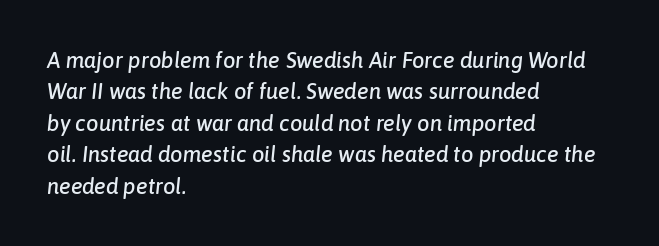
Q: Is the text italic (slanted)? A: Yes, it leans right by about 6 degrees.
Q: Is the text underlined? A: No.
Q: How is the paragraph aligned? A: Left-aligned.
Q: Is the spacing between letters normal or unusually wide? A: Normal.
Q: Is the spacing between lines tight, normal or loose? A: Normal.
